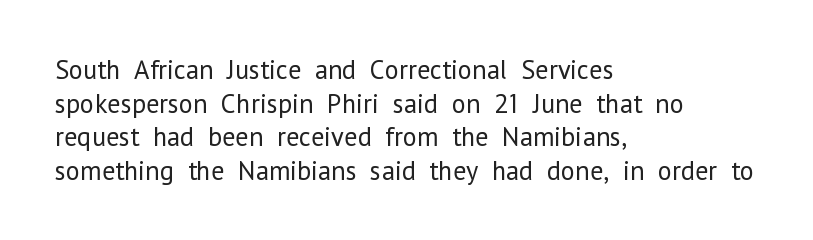
Whoever set this chose a conventional vertical rhythm. Each stroke keeps to a modest, everyday thickness or less. Is there any slant? The stems are plumb. Any mark beneath the type? The region is blank. Horizontal alignment here is leftward, the default for most running prose.
